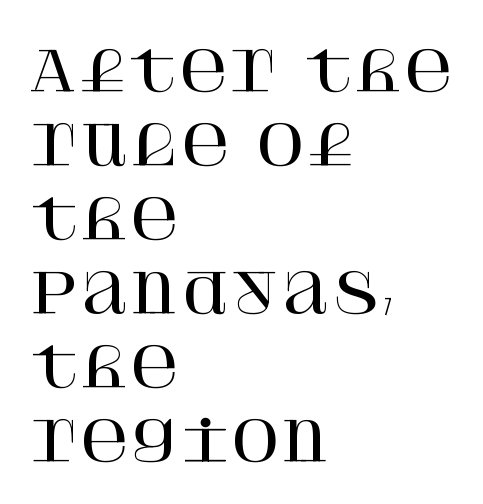
{"serif": "yes", "italic": "no", "width": "normal", "stroke_contrast": "high", "x_height": "large", "underline": "no", "align": "left", "line_spacing": "normal", "line_spacing_ratio": 1.37, "letter_spacing": "normal", "letter_spacing_em": 0.0, "glyph_px": 54}
